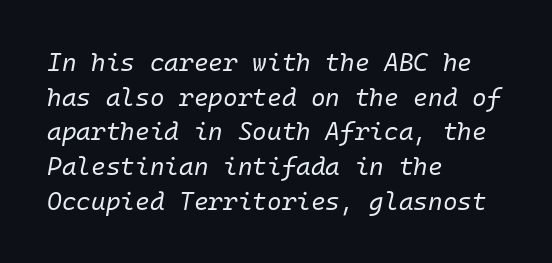
The image shows 25 px text type, italic (leaning right); set left-aligned, normal line spacing (1.39x), normal letter spacing, not underlined.
